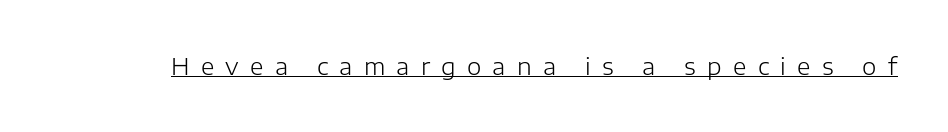
{"italic": "no", "bold": "no", "underline": "yes", "letter_spacing": "wide", "letter_spacing_em": 0.49, "glyph_px": 23}
